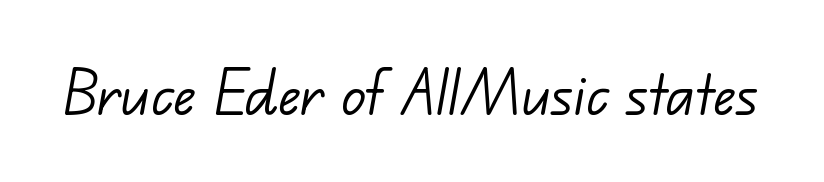
The letters sit at their default tracking, neither squeezed nor spread. Type without underlining. Note the varied advance widths — an 'i' is clearly narrower than an 'm'. No letter is thick-stroked: the sample isn't bold. The text was rendered using a sans face with plain stroke endings.
